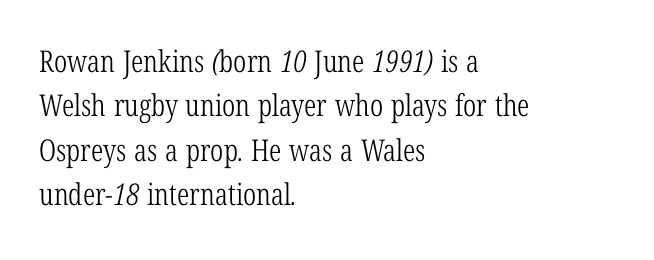
Reading down the block, your eye returns to a fixed left position each line. Characters follow at the spacing the type designer built in. The foot of each line stays bare and open. The vertical gap from one line to the next is medium. The rendering uses natural spacing where letterforms have individual widths. Look at the bottom of the vertical strokes: they flare into serifs here.
